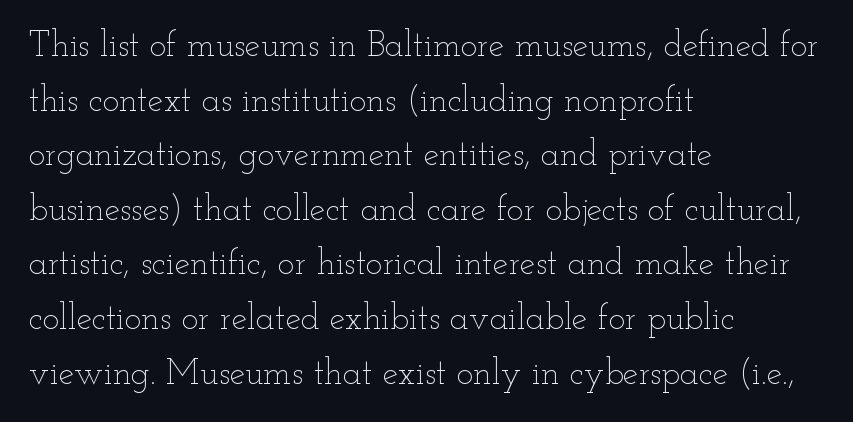
Q: Is the text bold? A: No.
Q: Is the text italic (slanted)? A: No, it is upright.
Q: Is the text underlined? A: No.
Q: How is the paragraph aligned? A: Left-aligned.
Q: Is the spacing between letters normal or unusually wide? A: Normal.
Q: Is the spacing between lines tight, normal or loose? A: Normal.
Q: Width (condensed, normal, or wide)? A: Wide.
Q: Stroke contrast? A: Low.
Q: x-height? A: Small.
Q: Monospaced? A: No.
